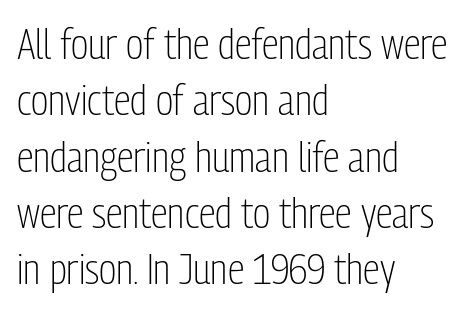
The image shows 43 px light, condensed sans-serif type, upright; set left-aligned, normal line spacing (1.31x), normal letter spacing, not underlined; low stroke contrast and a medium x-height.
